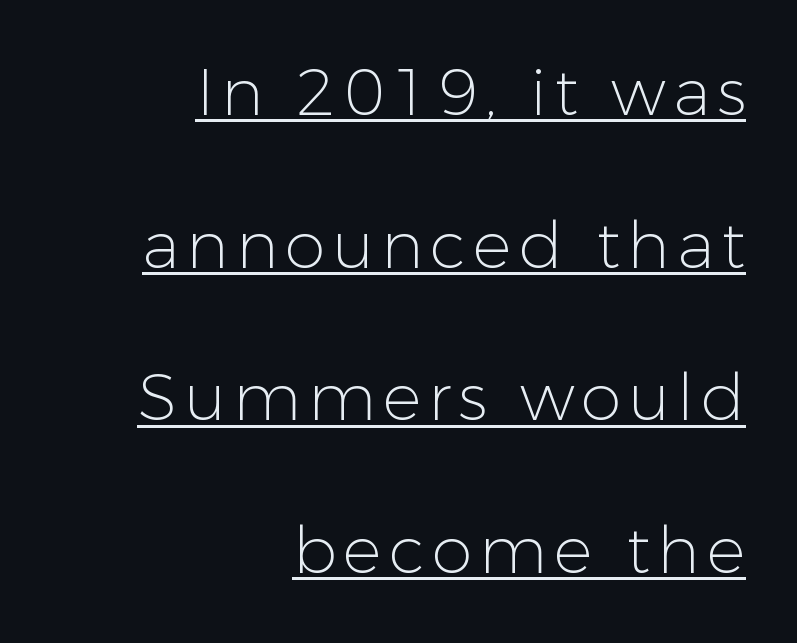
{"serif": "no", "italic": "no", "bold": "no", "weight": "light", "width": "normal", "stroke_contrast": "low", "x_height": "medium", "monospaced": "no", "underline": "yes", "align": "right", "line_spacing": "loose", "line_spacing_ratio": 2.35, "glyph_px": 65}
